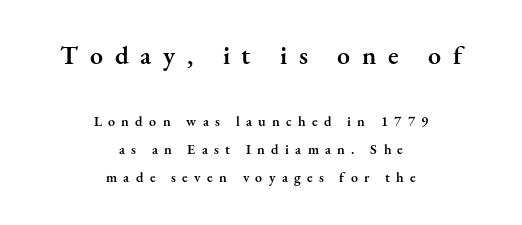
Horizontally, the lines are justified to the midpoint only. Words appear elongated and porous because spacing is wide. These lines stand farther apart than default settings would place them. What weight is shown? A semibold, between regular and bold. Is there any slant? The stems are plumb. Two sizes are in play, and the larger belongs to the first block.
